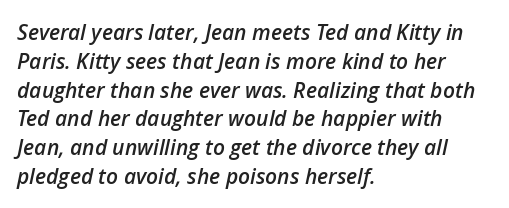
Descenders hang freely into open space. All the whitespace from short lines collects on the right. Summary of vertical rhythm: regular, with standard interline spacing. Italic: yes, the glyphs are oblique.
